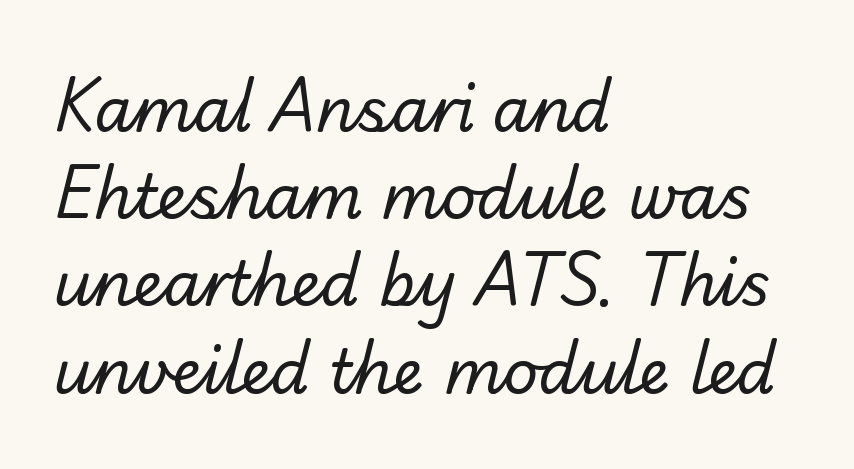
Q: Is the text bold? A: No.
Q: Is the typeface a serif or a sans-serif typeface? A: Sans-serif.
Q: Is the text underlined? A: No.
Q: How is the paragraph aligned? A: Left-aligned.
Q: Is the spacing between letters normal or unusually wide? A: Normal.
Q: Is the spacing between lines tight, normal or loose? A: Normal.
Q: Width (condensed, normal, or wide)? A: Normal.
Q: Stroke contrast? A: Low.
Q: x-height? A: Small.
Q: Monospaced? A: No.
